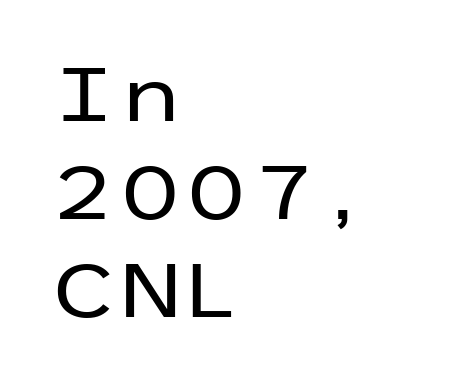
The image shows 76 px regular-weight, wide sans-serif type, upright; set left-aligned, normal line spacing (1.29x), normal letter spacing, not underlined; low stroke contrast and a medium x-height.
